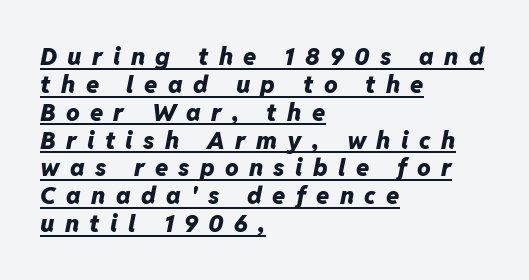
Q: Is the text bold? A: Yes.
Q: Is the text italic (slanted)? A: Yes, it leans right by about 11 degrees.
Q: Is the text underlined? A: Yes.
Q: How is the paragraph aligned? A: Left-aligned.
Q: Is the spacing between letters normal or unusually wide? A: Unusually wide.
